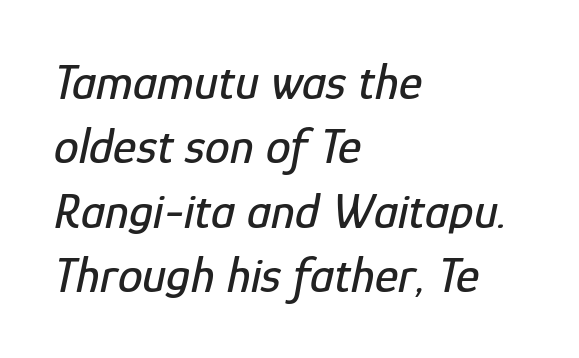
The image shows 50 px condensed type, italic (leaning right); set left-aligned, normal line spacing (1.29x), normal letter spacing, not underlined; low stroke contrast and a medium x-height.
